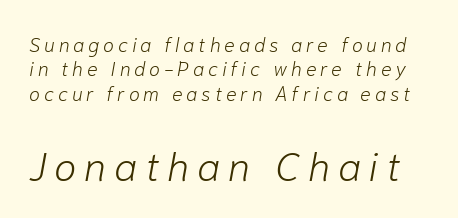
The image shows 41 px light type, italic (leaning right); set line spacing 1.22x, not underlined; the second (bottom) block is 2.05x larger; low stroke contrast and a medium x-height.
